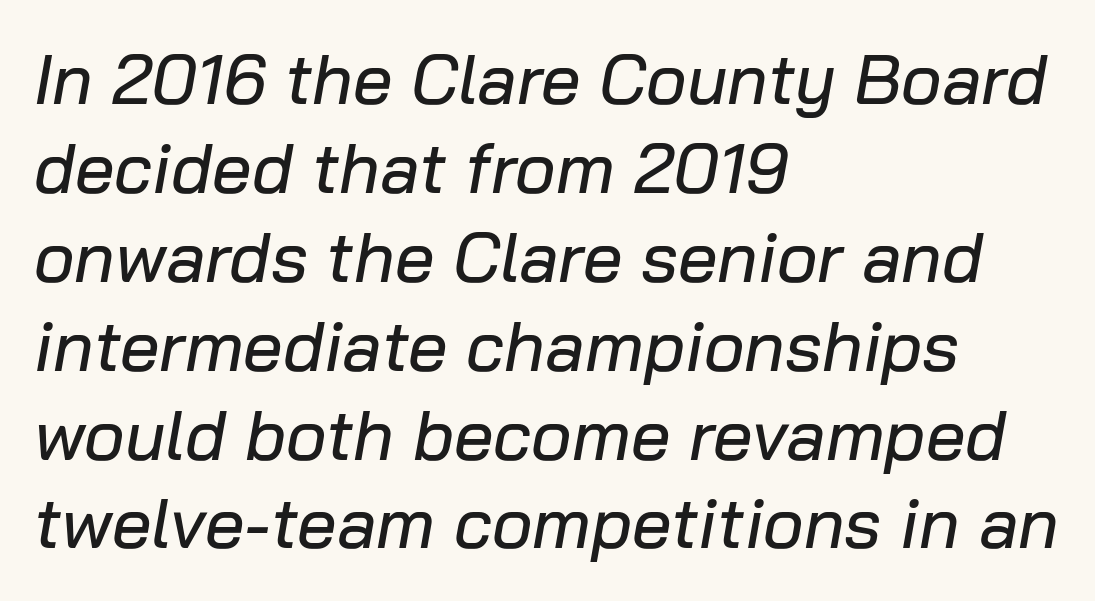
Notice how the passage keeps a crisp vertical edge on the left only. Here the designer chose a conventional face with non-uniform glyph widths. This block has exactly the height ordinary leading produces. Students, note that the glyphs here touch the page at normal intervals.
